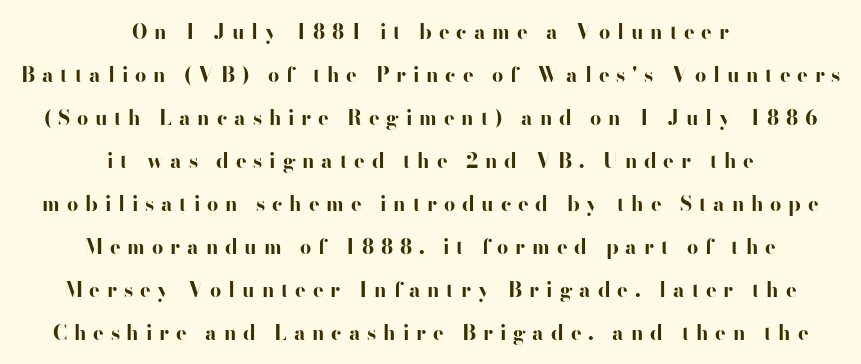
{"italic": "no", "bold": "yes", "underline": "no", "align": "center", "line_spacing": "loose", "line_spacing_ratio": 2.15, "letter_spacing": "wide", "letter_spacing_em": 0.34, "glyph_px": 20}
